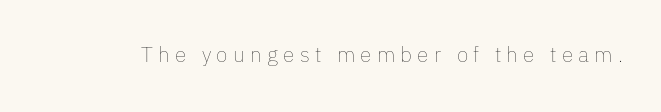
The image shows 21 px text type, upright; set unusually wide letter spacing (+0.25 em), not underlined.
